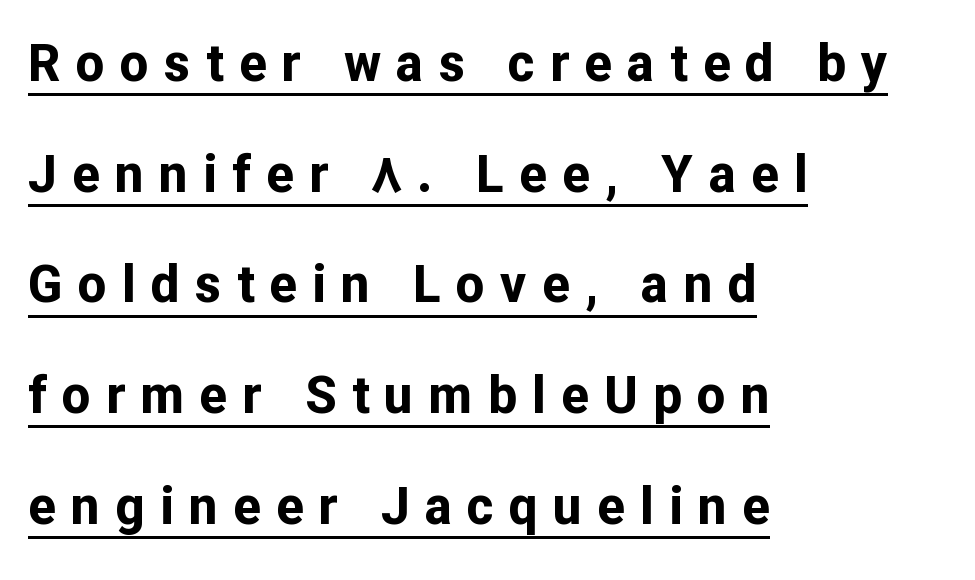
The image shows 51 px bold sans-serif type, upright; set left-aligned, loose line spacing (2.17x), unusually wide letter spacing (+0.3 em), underlined; low stroke contrast and a medium x-height.
